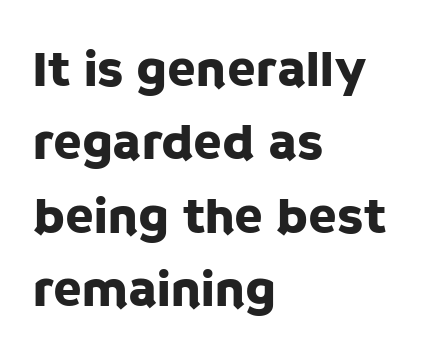
Visually the block forms a straight wall on the left and a jagged coastline on the right. Nothing unusual about the tracking: characters are spaced as the font intends. Grotesque or geometric, the face here clearly has no serifs. Nobody drew a line under any word here. Do the characters align in a grid? No, the font is proportional.
